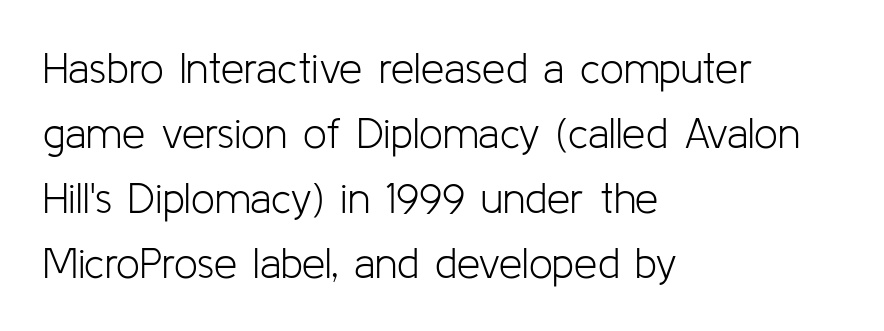
{"serif": "no", "italic": "no", "bold": "no", "weight": "light", "width": "normal", "stroke_contrast": "low", "x_height": "medium", "monospaced": "no", "underline": "no", "align": "left", "line_spacing": "normal", "line_spacing_ratio": 1.55, "letter_spacing": "normal", "letter_spacing_em": 0.0, "glyph_px": 42}
